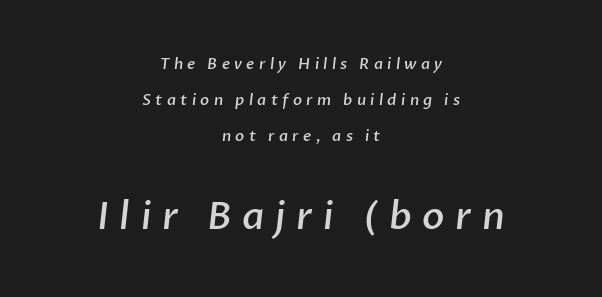
In terms of letterform style, serifs are entirely absent. This sample has the flowing, uneven cadence of proportional lettering. How heavy is the stroke? Medium-heavy — a semibold, shy of bold. Every row of glyphs is offset so its center matches the block's center. In this sample the second text group is rendered at the bigger scale. Words appear elongated and porous because spacing is wide.
